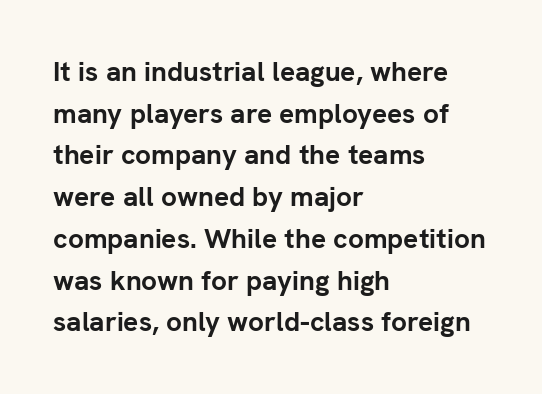
Q: Is the text bold? A: Yes.
Q: Is the text italic (slanted)? A: No, it is upright.
Q: Is the typeface a serif or a sans-serif typeface? A: Sans-serif.
Q: Is the text underlined? A: No.
Q: How is the paragraph aligned? A: Left-aligned.
Q: Is the spacing between letters normal or unusually wide? A: Normal.
Q: Is the spacing between lines tight, normal or loose? A: Normal.
Q: Width (condensed, normal, or wide)? A: Normal.
Q: Stroke contrast? A: Low.
Q: x-height? A: Medium.
Q: Monospaced? A: No.
